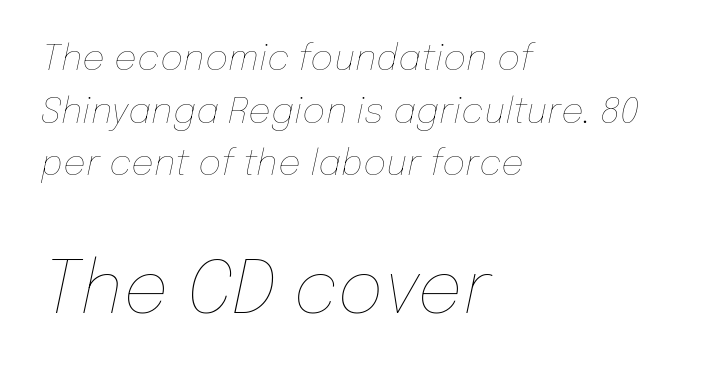
Vertical stems look standard width or narrower in stroke. This block has exactly the height ordinary leading produces. The font's italic variant was chosen for this text. Observe the ordinary spacing: letters are neighbours, not strangers.
